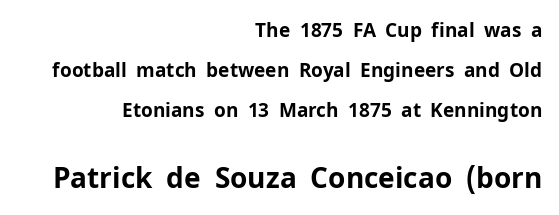
{"serif": "no", "italic": "no", "bold": "yes", "weight": "bold", "width": "normal", "stroke_contrast": "low", "x_height": "medium", "monospaced": "no", "underline": "no", "align": "right", "line_spacing": "loose", "line_spacing_ratio": 2.1, "letter_spacing": "normal", "letter_spacing_em": 0.0, "larger_block": "second", "size_ratio": 1.47, "glyph_px": 28}
